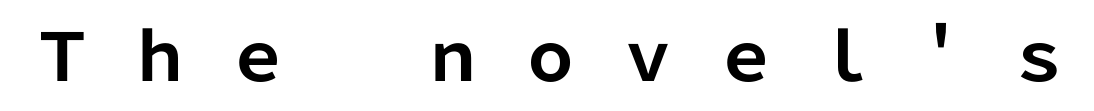
{"serif": "no", "italic": "no", "bold": "yes", "weight": "bold", "width": "normal", "stroke_contrast": "low", "x_height": "medium", "monospaced": "no", "underline": "no", "letter_spacing": "wide", "letter_spacing_em": 0.48, "glyph_px": 66}
